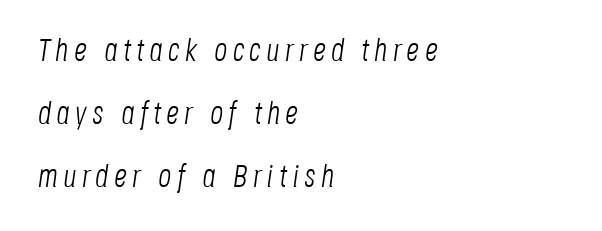
Underlining? Definitely not there. Proportional: the letters do not fall into vertical columns. What's the leading like? Stretched, with rows far apart. Stems and bowls with no extra thickness — not bold.
